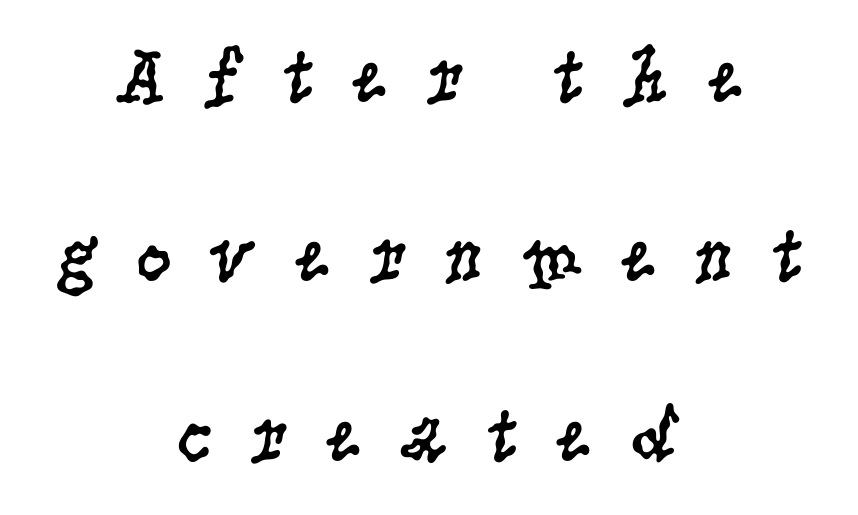
{"serif": "yes", "bold": "no", "weight": "regular", "width": "condensed", "stroke_contrast": "low", "x_height": "large", "monospaced": "no", "underline": "no", "align": "center", "line_spacing": "loose", "line_spacing_ratio": 2.27, "letter_spacing": "wide", "letter_spacing_em": 0.45, "glyph_px": 79}
